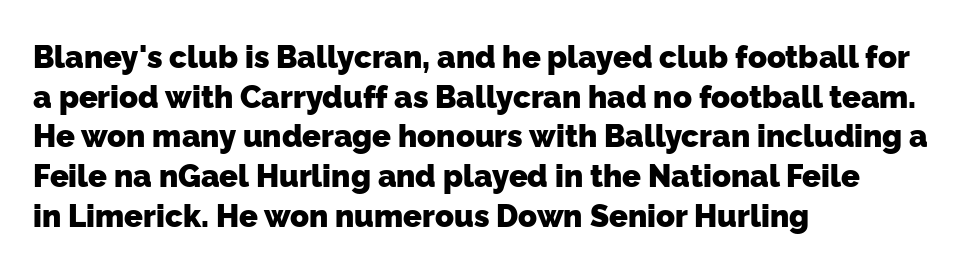
Q: Is the text bold? A: Yes.
Q: Is the typeface a serif or a sans-serif typeface? A: Sans-serif.
Q: Is the text underlined? A: No.
Q: How is the paragraph aligned? A: Left-aligned.
Q: Is the spacing between letters normal or unusually wide? A: Normal.
Q: Is the spacing between lines tight, normal or loose? A: Normal.
Q: Width (condensed, normal, or wide)? A: Normal.
Q: Stroke contrast? A: Low.
Q: x-height? A: Medium.
Q: Monospaced? A: No.
